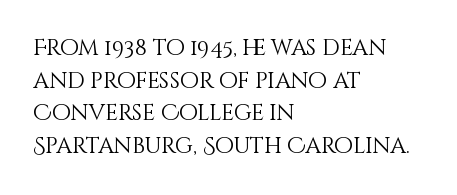
Rows of type keep a routine distance in the vertical direction. The space beneath each line is pristine and unruled. Which margin do the lines hug? The left one — the right edge is uneven. The letterforms sit shoulder to shoulder at normal distance.
